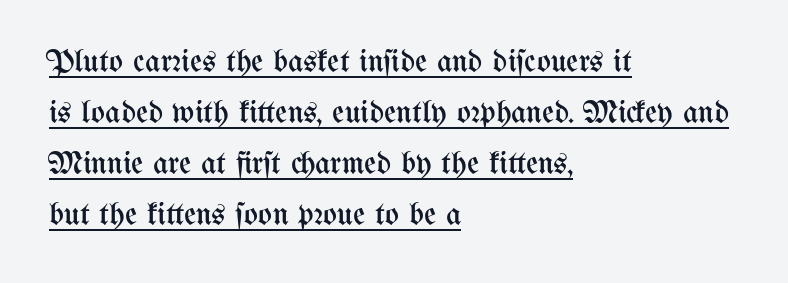
{"italic": "no", "bold": "no", "weight": "regular", "width": "condensed", "stroke_contrast": "medium", "x_height": "medium", "monospaced": "no", "underline": "yes", "align": "left", "line_spacing": "normal", "line_spacing_ratio": 1.55, "letter_spacing": "normal", "letter_spacing_em": 0.0, "glyph_px": 33}
